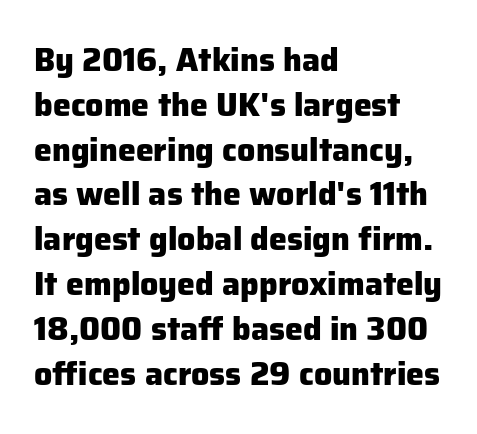
{"serif": "no", "italic": "no", "bold": "yes", "weight": "heavy", "width": "normal", "stroke_contrast": "low", "x_height": "medium", "monospaced": "no", "underline": "no", "align": "left", "line_spacing": "normal", "line_spacing_ratio": 1.4, "letter_spacing": "normal", "letter_spacing_em": 0.0, "glyph_px": 32}
